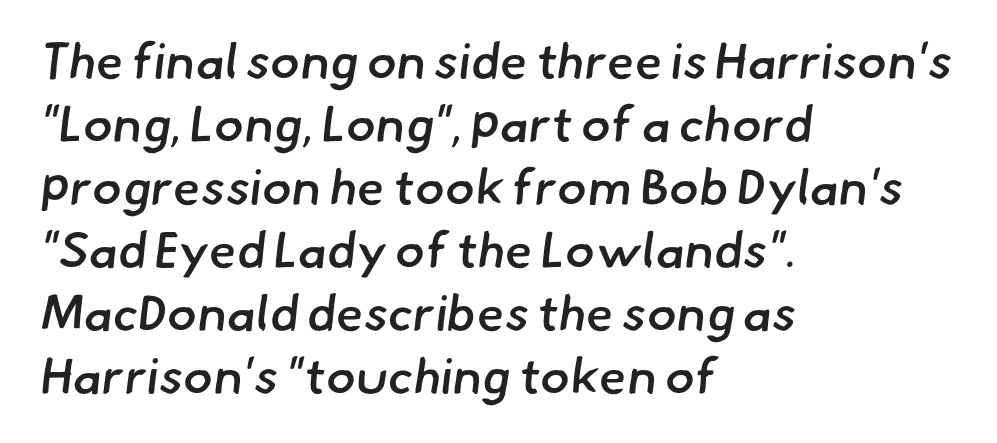
{"serif": "no", "bold": "semi", "weight": "semibold", "width": "normal", "stroke_contrast": "low", "x_height": "small", "monospaced": "no", "underline": "no", "align": "left", "line_spacing": "normal", "line_spacing_ratio": 1.26, "letter_spacing": "normal", "letter_spacing_em": 0.0, "glyph_px": 50}
